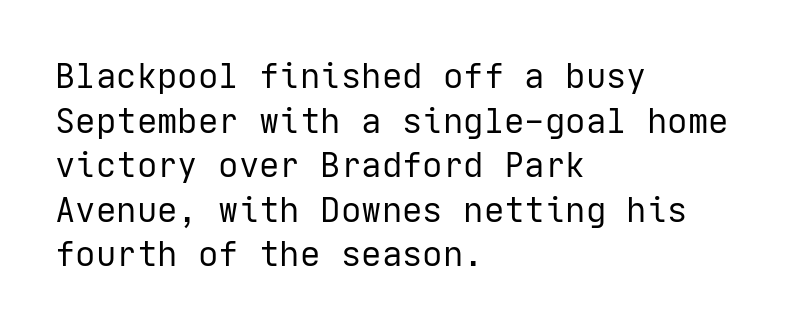
The image shows 34 px regular-weight sans-serif type, upright; set left-aligned, normal line spacing (1.31x), normal letter spacing, not underlined; low stroke contrast and a medium x-height.
